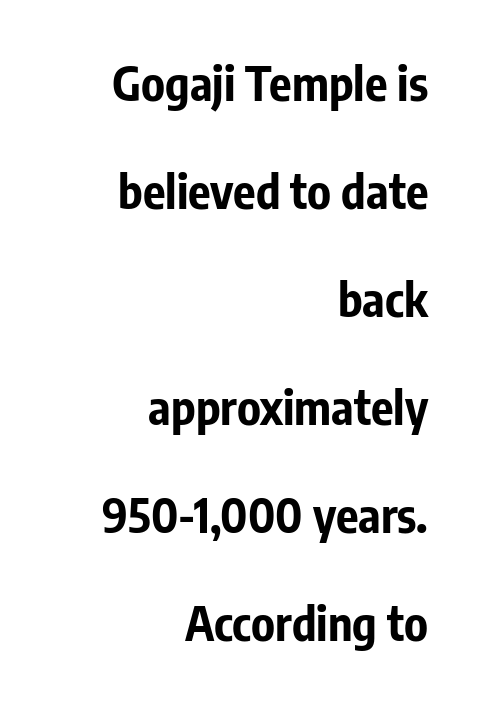
The image shows 47 px bold, condensed sans-serif type, upright; set right-aligned, loose line spacing (2.3x), normal letter spacing, not underlined; low stroke contrast and a medium x-height.
